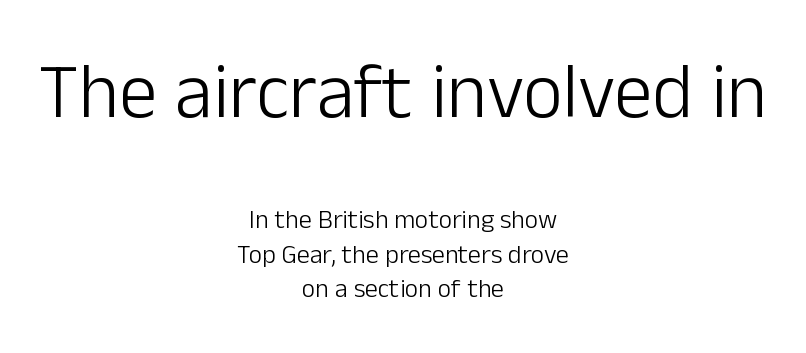
Q: Is the text bold? A: No.
Q: Is the text italic (slanted)? A: No, it is upright.
Q: Is the typeface a serif or a sans-serif typeface? A: Sans-serif.
Q: Is the text underlined? A: No.
Q: How is the paragraph aligned? A: Centered.
Q: Is the spacing between letters normal or unusually wide? A: Normal.
Q: Is the spacing between lines tight, normal or loose? A: Normal.
Q: Which block of text is set in a larger size, the first (top) or the second (bottom)? A: The first (top) one.
Q: Width (condensed, normal, or wide)? A: Normal.
Q: Stroke contrast? A: Low.
Q: x-height? A: Medium.
Q: Monospaced? A: No.
